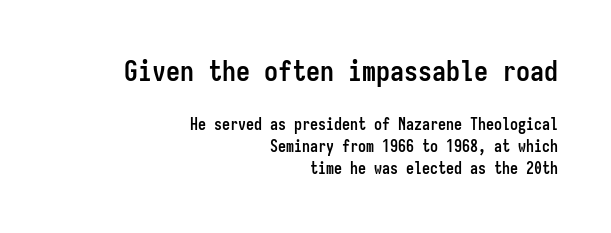
The image shows 28 px semibold, condensed sans-serif type, upright, monospaced; set right-aligned, normal line spacing (1.38x), normal letter spacing, not underlined; the first (top) block is 1.75x larger; low stroke contrast and a medium x-height.
